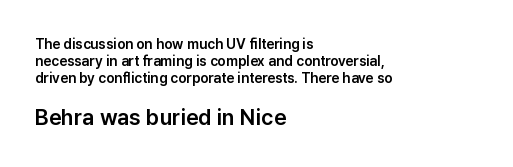
The image shows 22 px text type, upright; set left-aligned, line spacing 1.23x, normal letter spacing, not underlined; the second (bottom) block is 1.57x larger.
